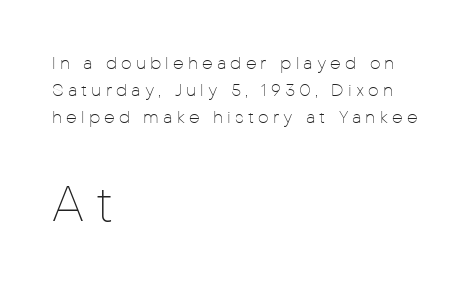
No word sits above an underline. Summary of vertical rhythm: regular, with standard interline spacing. A typesetter would call this heavily tracked-out type. The letters stand straight up with perfectly vertical stems. The weight tops out at a normal text grade. The rendering uses natural spacing where letterforms have individual widths.
